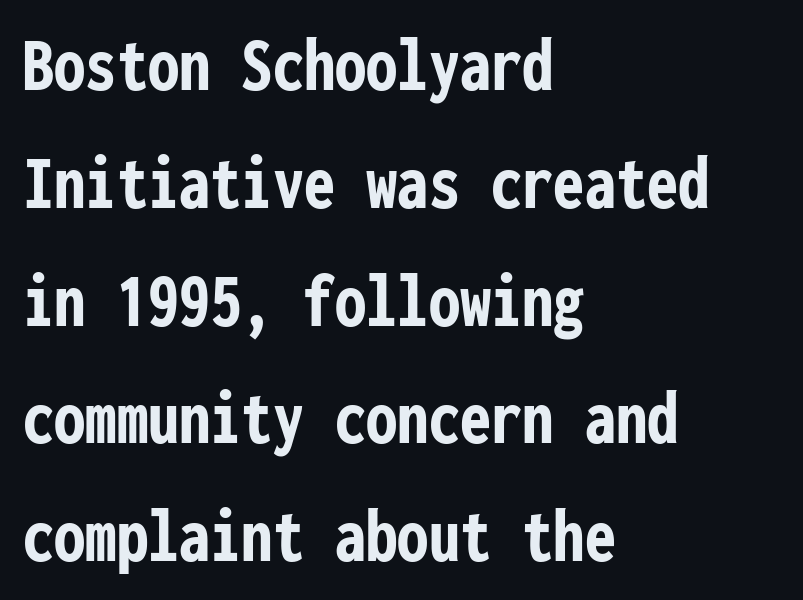
Q: Is the text bold? A: Yes.
Q: Is the text italic (slanted)? A: No, it is upright.
Q: Is the typeface a serif or a sans-serif typeface? A: Sans-serif.
Q: Is the text underlined? A: No.
Q: How is the paragraph aligned? A: Left-aligned.
Q: Is the spacing between letters normal or unusually wide? A: Normal.
Q: Is the spacing between lines tight, normal or loose? A: Normal.
Q: Width (condensed, normal, or wide)? A: Condensed.
Q: Stroke contrast? A: Low.
Q: x-height? A: Medium.
Q: Monospaced? A: Yes.
